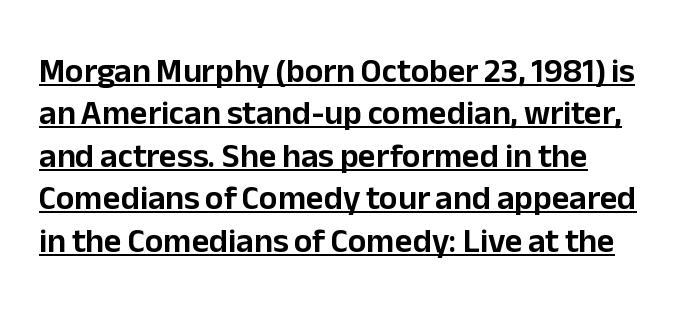
{"serif": "no", "italic": "no", "width": "normal", "stroke_contrast": "low", "x_height": "medium", "monospaced": "no", "underline": "yes", "line_spacing": "normal", "line_spacing_ratio": 1.25, "letter_spacing": "normal", "letter_spacing_em": 0.0, "glyph_px": 34}
